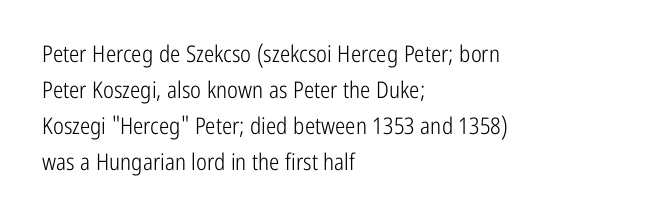
{"italic": "no", "bold": "no", "underline": "no", "align": "left", "line_spacing": "normal", "line_spacing_ratio": 1.57, "letter_spacing": "normal", "letter_spacing_em": 0.0, "glyph_px": 23}
